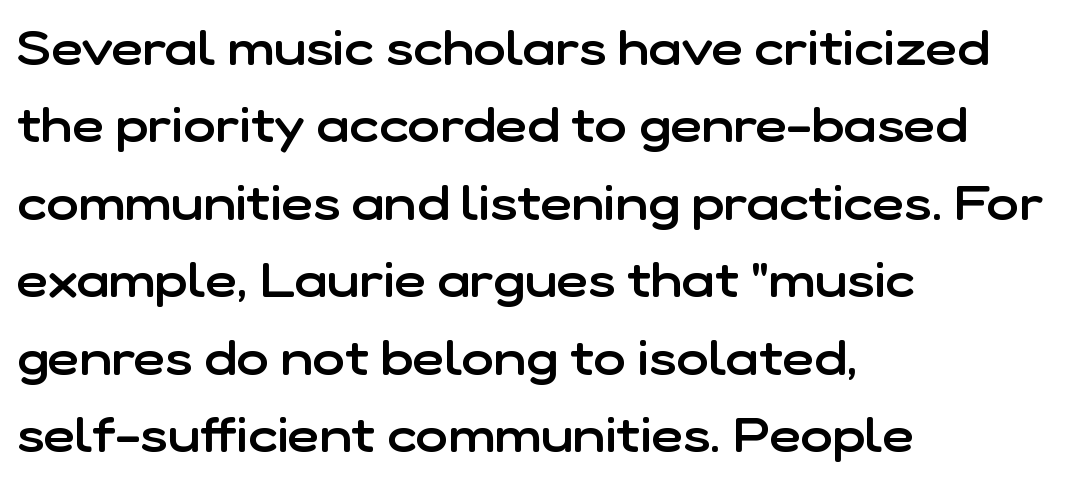
There is no visible air inserted between adjacent glyphs. It's the straight-up-and-down kind of type. Spacing verdict: proportional, widths tailored to each character. This rendering uses left alignment, leaving the right contour irregular. The passage shown is typeset with a sans-serif family.
